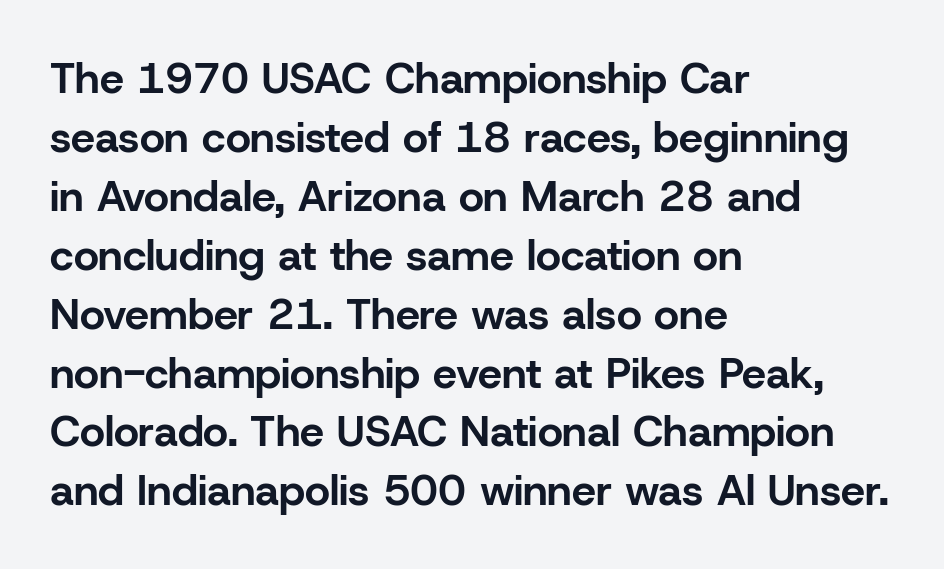
Q: Is the text bold? A: Yes.
Q: Is the text italic (slanted)? A: No, it is upright.
Q: Is the typeface a serif or a sans-serif typeface? A: Sans-serif.
Q: Is the text underlined? A: No.
Q: How is the paragraph aligned? A: Left-aligned.
Q: Is the spacing between letters normal or unusually wide? A: Normal.
Q: Is the spacing between lines tight, normal or loose? A: Normal.
Q: Width (condensed, normal, or wide)? A: Normal.
Q: Stroke contrast? A: Low.
Q: x-height? A: Medium.
Q: Monospaced? A: No.
